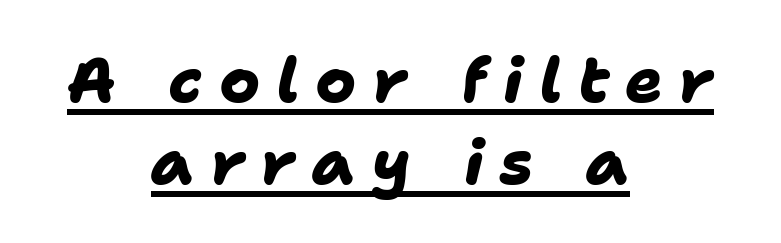
The image shows 62 px heavy sans-serif type; set centered, normal line spacing (1.33x), unusually wide letter spacing (+0.26 em), underlined; low stroke contrast and a medium x-height.
